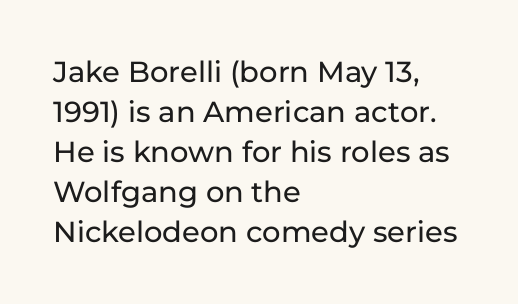
The image shows 29 px sans-serif type, upright; set left-aligned, normal line spacing (1.38x), normal letter spacing, not underlined; low stroke contrast and a medium x-height.
